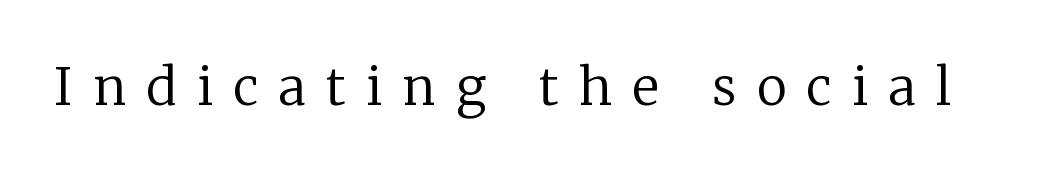
Q: Is the text bold? A: No.
Q: Is the text italic (slanted)? A: No, it is upright.
Q: Is the typeface a serif or a sans-serif typeface? A: Serif.
Q: Is the text underlined? A: No.
Q: Is the spacing between letters normal or unusually wide? A: Unusually wide.
Q: Width (condensed, normal, or wide)? A: Normal.
Q: Stroke contrast? A: Low.
Q: x-height? A: Medium.
Q: Monospaced? A: No.
